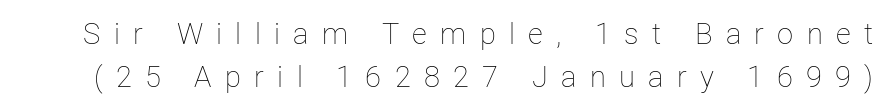
Q: Is the text bold? A: No.
Q: Is the text italic (slanted)? A: No, it is upright.
Q: Is the text underlined? A: No.
Q: Is the spacing between letters normal or unusually wide? A: Unusually wide.
Q: Is the spacing between lines tight, normal or loose? A: Normal.
Q: Width (condensed, normal, or wide)? A: Normal.
Q: Stroke contrast? A: Low.
Q: x-height? A: Medium.
Q: Monospaced? A: No.
